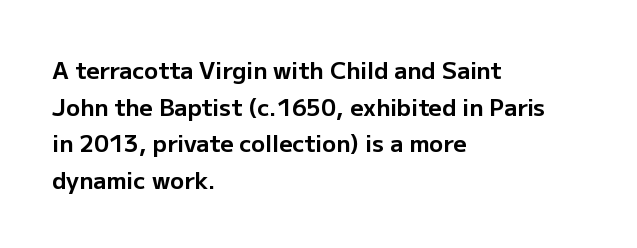
Visually the block forms a straight wall on the left and a jagged coastline on the right. The letters are bold, with thick, heavy strokes. The gap between lines stays unmarked. This sample keeps an unexceptional amount of space between lines. The horizontal fit of the characters is conventional and even. Vertical strokes here are truly vertical.
